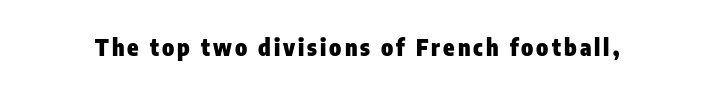
The words here are not underlined. Ascenders rise straight up at ninety degrees. What weight is shown? A full bold with thick strokes.
